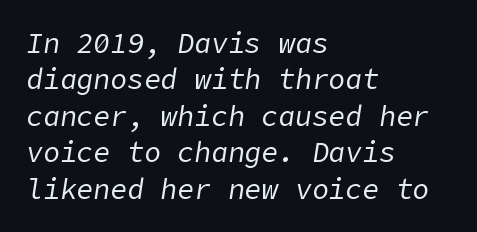
{"italic": "yes", "lean": "right", "slant_degrees": 9, "bold": "no", "weight": "regular", "width": "normal", "stroke_contrast": "low", "x_height": "medium", "underline": "no", "align": "left", "line_spacing": "normal", "line_spacing_ratio": 1.3, "letter_spacing": "normal", "letter_spacing_em": 0.0, "glyph_px": 28}
